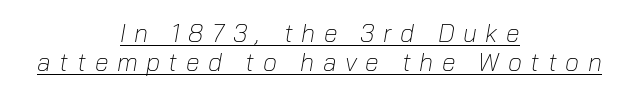
Designer's note — italics engaged. If you folded the block vertically in half, each line would mirror itself in length. Tracking value appears strongly positive — letters spread wide. Students, observe the line beneath the letters — that is underlining. Stems and bowls with no extra thickness — not bold.
